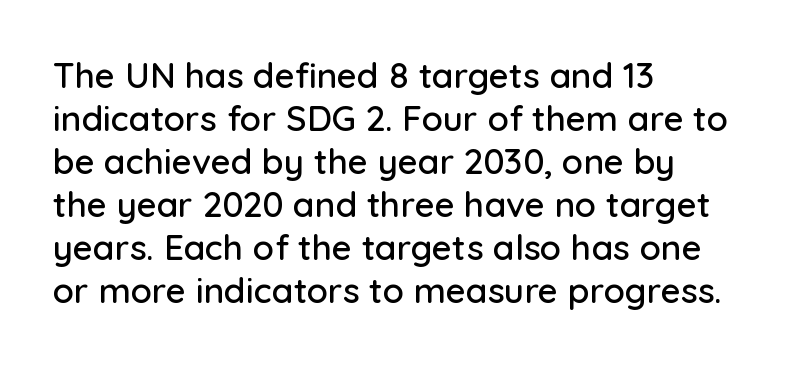
Q: Is the text italic (slanted)? A: No, it is upright.
Q: Is the typeface a serif or a sans-serif typeface? A: Sans-serif.
Q: Is the text underlined? A: No.
Q: How is the paragraph aligned? A: Left-aligned.
Q: Is the spacing between letters normal or unusually wide? A: Normal.
Q: Width (condensed, normal, or wide)? A: Normal.
Q: Stroke contrast? A: Low.
Q: x-height? A: Medium.
Q: Monospaced? A: No.
